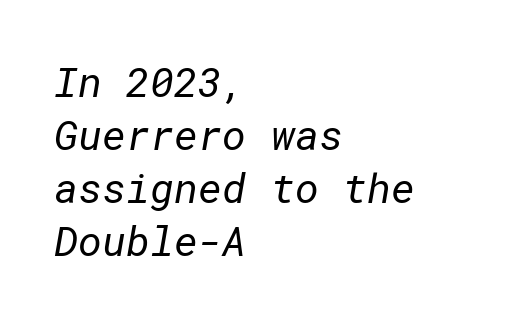
The passage shown is not bold in any degree. A sans-serif font was chosen for this passage. Typeset ragged right — the left edge is the straight one. The vertical gap from one line to the next is medium.
